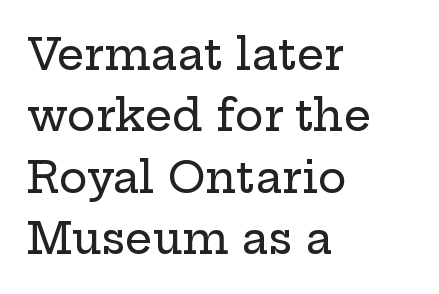
Each word holds together tightly as a unit, with standard inter-letter gaps. This sample uses a serif face. The space between consecutive lines is moderate. Typeset ragged right — the left edge is the straight one.
